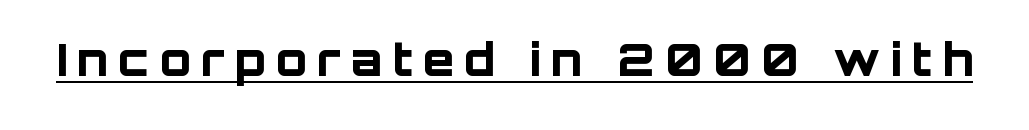
The image shows 45 px bold sans-serif type, upright; set unusually wide letter spacing (+0.23 em), underlined; low stroke contrast and a large x-height.
